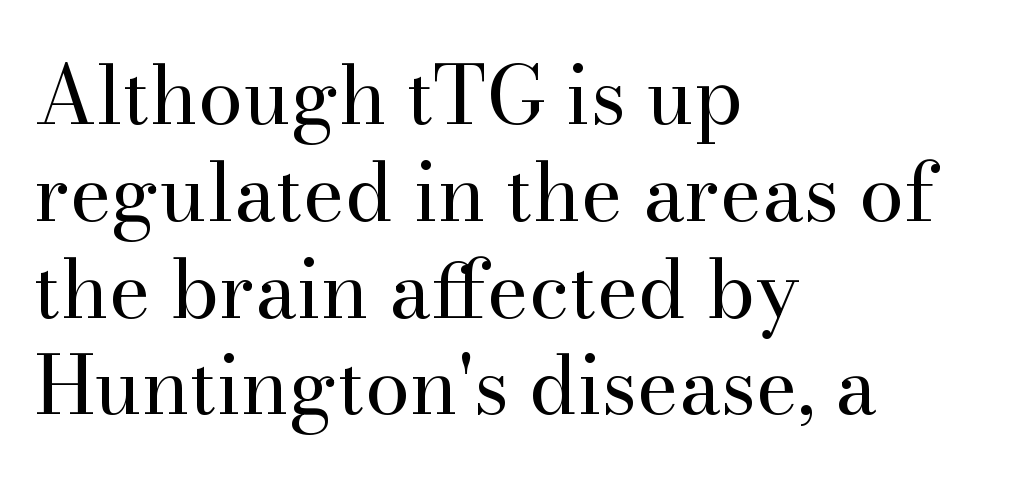
The image shows 80 px regular-weight serif type, upright; set left-aligned, line spacing 1.21x, normal letter spacing, not underlined; high stroke contrast and a small x-height.
